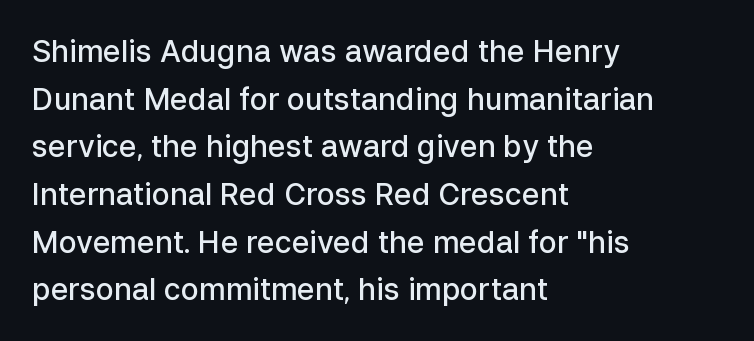
The image shows 30 px semibold sans-serif type, upright; set left-aligned, normal line spacing (1.59x), normal letter spacing, not underlined; low stroke contrast and a medium x-height.
